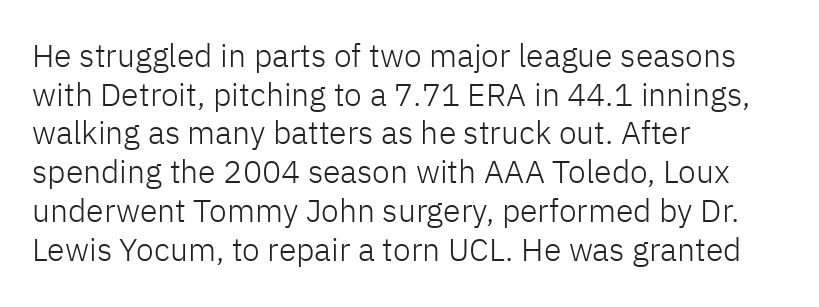
Q: Is the text bold? A: No.
Q: Is the text italic (slanted)? A: No, it is upright.
Q: Is the typeface a serif or a sans-serif typeface? A: Sans-serif.
Q: Is the text underlined? A: No.
Q: How is the paragraph aligned? A: Left-aligned.
Q: Is the spacing between letters normal or unusually wide? A: Normal.
Q: Width (condensed, normal, or wide)? A: Normal.
Q: Stroke contrast? A: Low.
Q: x-height? A: Medium.
Q: Monospaced? A: No.
